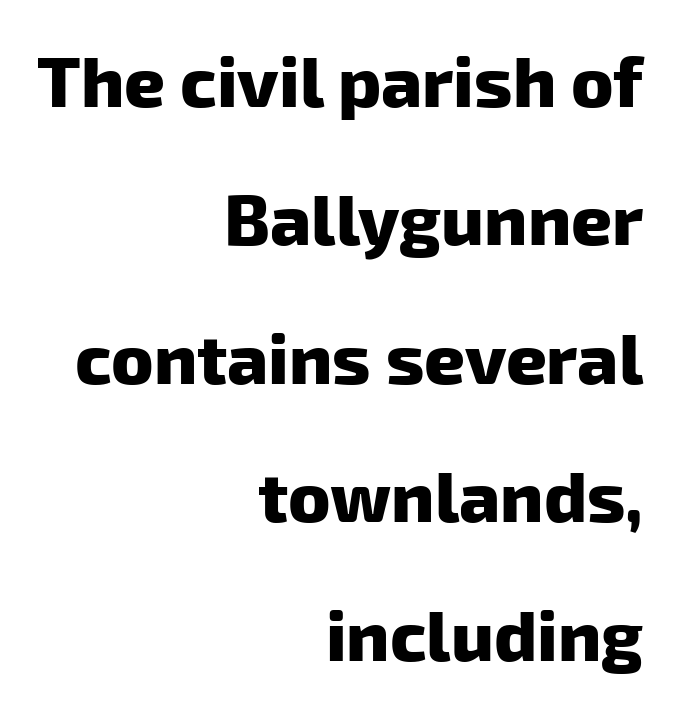
Q: Is the text bold? A: Yes.
Q: Is the typeface a serif or a sans-serif typeface? A: Sans-serif.
Q: Is the text underlined? A: No.
Q: How is the paragraph aligned? A: Right-aligned.
Q: Is the spacing between letters normal or unusually wide? A: Normal.
Q: Is the spacing between lines tight, normal or loose? A: Loose.
Q: Width (condensed, normal, or wide)? A: Normal.
Q: Stroke contrast? A: Low.
Q: x-height? A: Medium.
Q: Monospaced? A: No.
